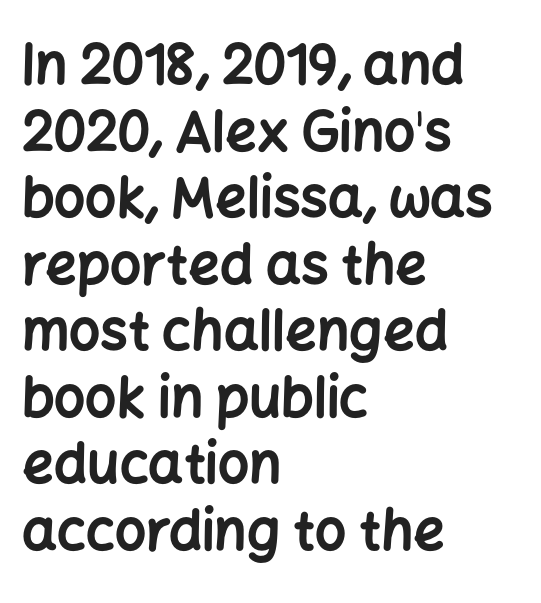
Students, note that the glyphs here touch the page at normal intervals. The face used here is proportionally spaced, like ordinary book or web type. Strokes here are thick enough to call this a true bold. The specimen omits any rule beneath the text block's lines.
